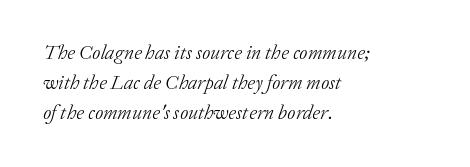
{"italic": "yes", "lean": "right", "slant_degrees": 20, "bold": "no", "underline": "no", "align": "left", "line_spacing": "normal", "line_spacing_ratio": 1.5, "letter_spacing": "normal", "letter_spacing_em": 0.0, "glyph_px": 20}
